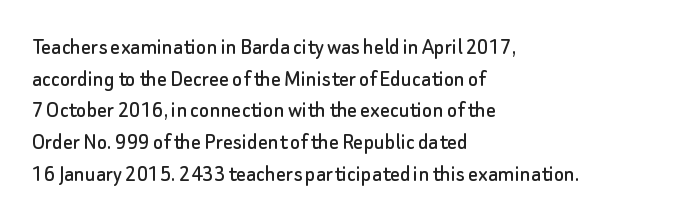
Q: Is the text italic (slanted)? A: No, it is upright.
Q: Is the text underlined? A: No.
Q: How is the paragraph aligned? A: Left-aligned.
Q: Is the spacing between letters normal or unusually wide? A: Normal.
Q: Is the spacing between lines tight, normal or loose? A: Normal.
